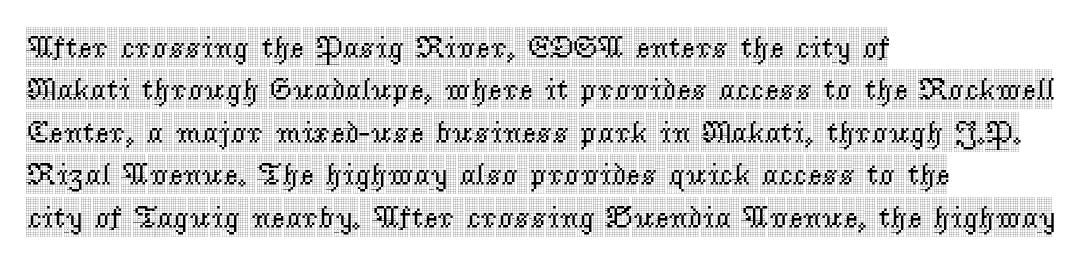
The rendering uses a moderate line-height, typical for paragraphs. The rendering uses natural spacing where letterforms have individual widths. A clean baseline with only descenders dipping below it. There is no visible air inserted between adjacent glyphs.
